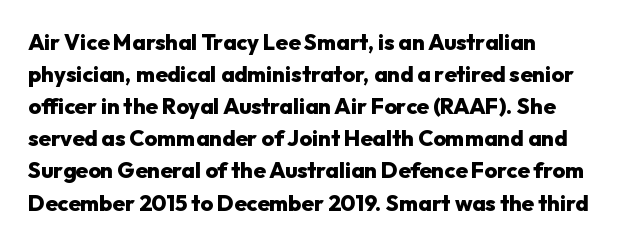
Q: Is the text bold? A: Yes.
Q: Is the text italic (slanted)? A: No, it is upright.
Q: Is the text underlined? A: No.
Q: How is the paragraph aligned? A: Left-aligned.
Q: Is the spacing between letters normal or unusually wide? A: Normal.
Q: Is the spacing between lines tight, normal or loose? A: Normal.
